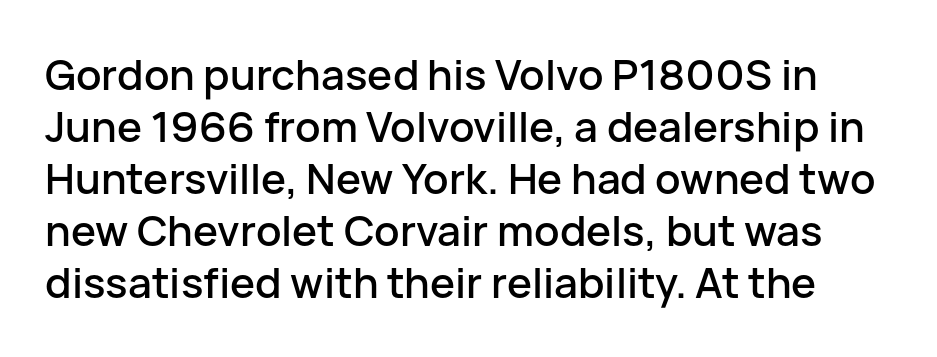
Q: Is the text italic (slanted)? A: No, it is upright.
Q: Is the typeface a serif or a sans-serif typeface? A: Sans-serif.
Q: Is the text underlined? A: No.
Q: Is the spacing between letters normal or unusually wide? A: Normal.
Q: Width (condensed, normal, or wide)? A: Normal.
Q: Stroke contrast? A: Low.
Q: x-height? A: Medium.
Q: Monospaced? A: No.
